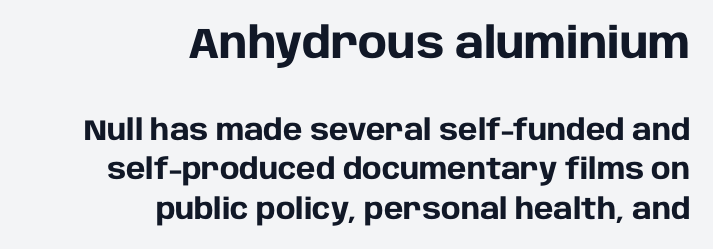
Q: Is the text bold? A: Yes.
Q: Is the text italic (slanted)? A: No, it is upright.
Q: Is the typeface a serif or a sans-serif typeface? A: Sans-serif.
Q: Is the text underlined? A: No.
Q: How is the paragraph aligned? A: Right-aligned.
Q: Is the spacing between letters normal or unusually wide? A: Normal.
Q: Is the spacing between lines tight, normal or loose? A: Normal.
Q: Which block of text is set in a larger size, the first (top) or the second (bottom)? A: The first (top) one.
Q: Width (condensed, normal, or wide)? A: Normal.
Q: Stroke contrast? A: Low.
Q: x-height? A: Large.
Q: Monospaced? A: No.
